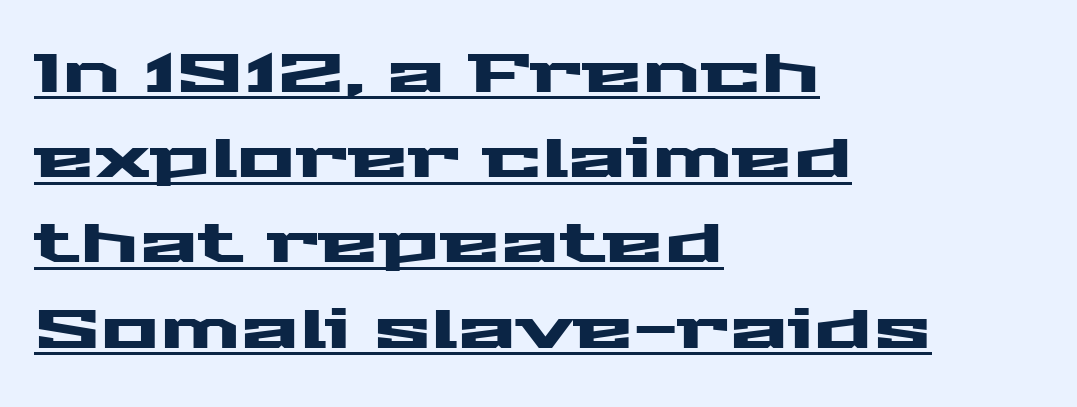
{"serif": "no", "italic": "no", "width": "wide", "stroke_contrast": "medium", "x_height": "medium", "monospaced": "no", "underline": "yes", "align": "left", "line_spacing": "normal", "line_spacing_ratio": 1.55, "letter_spacing": "normal", "letter_spacing_em": 0.0, "glyph_px": 55}
